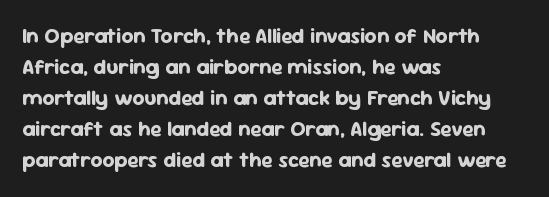
Q: Is the text bold? A: Yes.
Q: Is the text italic (slanted)? A: No, it is upright.
Q: Is the text underlined? A: No.
Q: How is the paragraph aligned? A: Left-aligned.
Q: Is the spacing between letters normal or unusually wide? A: Normal.
Q: Is the spacing between lines tight, normal or loose? A: Normal.
